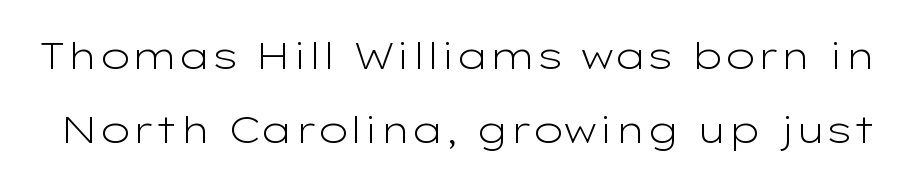
Each letter keeps its own natural width here, so spacing adapts to shape. Summary of vertical rhythm: relaxed, with wide interline spacing. The foot of each line stays bare and open. You could call the tracking neutral — neither tight nor loose. Note: no serifs on the glyphs.
